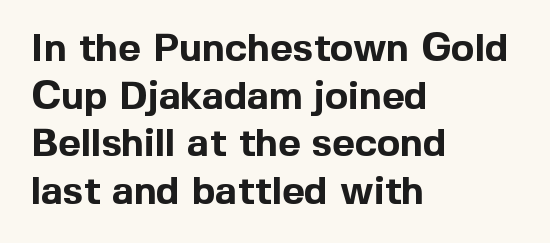
The image shows 39 px bold sans-serif type, upright; set left-aligned, line spacing 1.22x, normal letter spacing, not underlined; a medium x-height.
